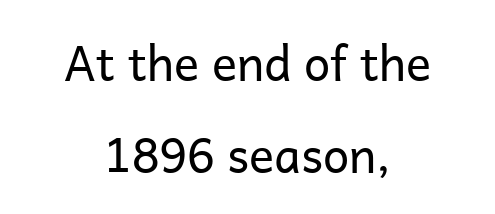
Q: Is the text bold? A: No.
Q: Is the text italic (slanted)? A: No, it is upright.
Q: Is the typeface a serif or a sans-serif typeface? A: Sans-serif.
Q: Is the text underlined? A: No.
Q: How is the paragraph aligned? A: Centered.
Q: Is the spacing between letters normal or unusually wide? A: Normal.
Q: Is the spacing between lines tight, normal or loose? A: Loose.
Q: Width (condensed, normal, or wide)? A: Normal.
Q: Stroke contrast? A: Low.
Q: x-height? A: Medium.
Q: Monospaced? A: No.
